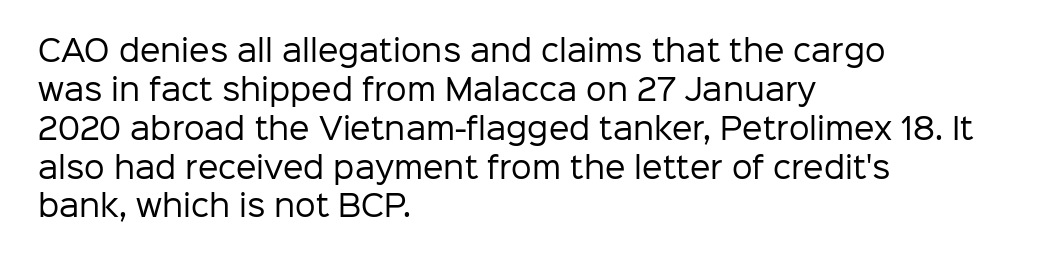
Q: Is the text bold? A: No.
Q: Is the text italic (slanted)? A: No, it is upright.
Q: Is the typeface a serif or a sans-serif typeface? A: Sans-serif.
Q: Is the text underlined? A: No.
Q: How is the paragraph aligned? A: Left-aligned.
Q: Is the spacing between letters normal or unusually wide? A: Normal.
Q: Is the spacing between lines tight, normal or loose? A: Normal.
Q: Width (condensed, normal, or wide)? A: Normal.
Q: Stroke contrast? A: Low.
Q: x-height? A: Medium.
Q: Monospaced? A: No.
